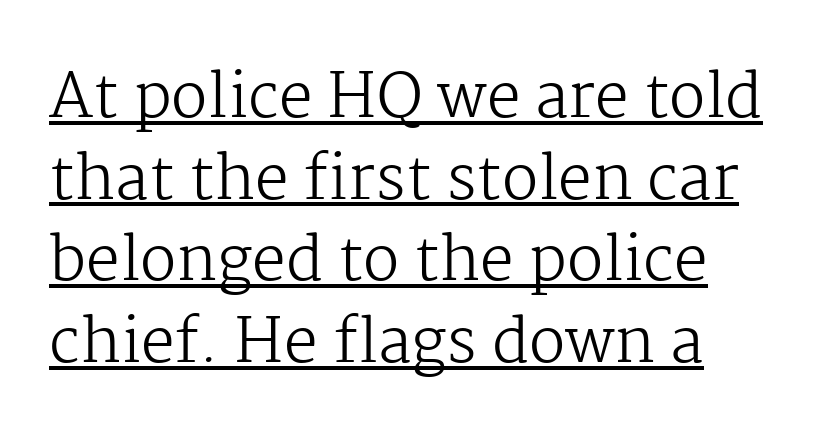
Q: Is the text bold? A: No.
Q: Is the text italic (slanted)? A: No, it is upright.
Q: Is the typeface a serif or a sans-serif typeface? A: Serif.
Q: Is the text underlined? A: Yes.
Q: How is the paragraph aligned? A: Left-aligned.
Q: Is the spacing between letters normal or unusually wide? A: Normal.
Q: Is the spacing between lines tight, normal or loose? A: Normal.
Q: Width (condensed, normal, or wide)? A: Normal.
Q: Stroke contrast? A: Medium.
Q: x-height? A: Medium.
Q: Monospaced? A: No.
